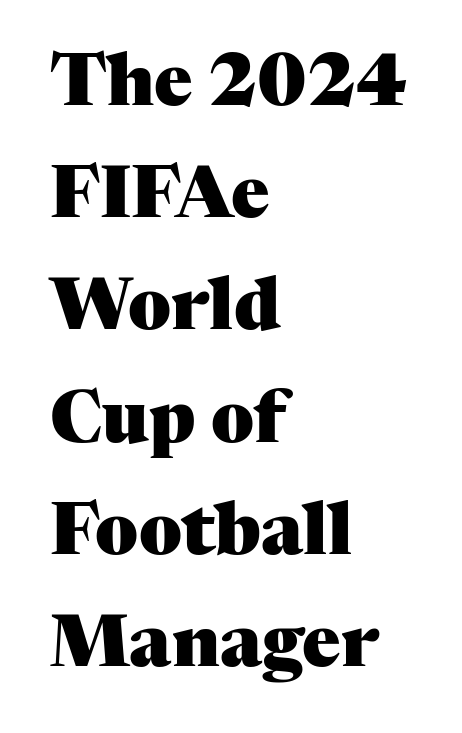
{"serif": "yes", "italic": "no", "bold": "yes", "weight": "heavy", "width": "normal", "stroke_contrast": "medium", "x_height": "medium", "monospaced": "no", "underline": "no", "align": "left", "line_spacing": "normal", "line_spacing_ratio": 1.58, "letter_spacing": "normal", "letter_spacing_em": 0.0, "glyph_px": 71}
